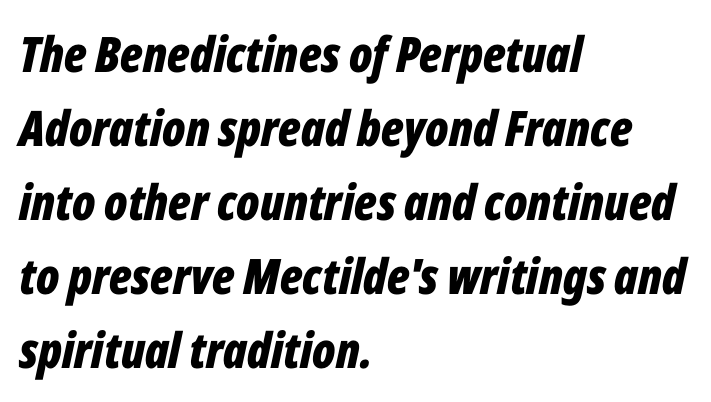
{"italic": "yes", "lean": "right", "slant_degrees": 12, "bold": "yes", "weight": "bold", "width": "condensed", "stroke_contrast": "low", "x_height": "medium", "monospaced": "no", "underline": "no", "align": "left", "line_spacing": "normal", "line_spacing_ratio": 1.51, "letter_spacing": "normal", "letter_spacing_em": 0.0, "glyph_px": 49}
